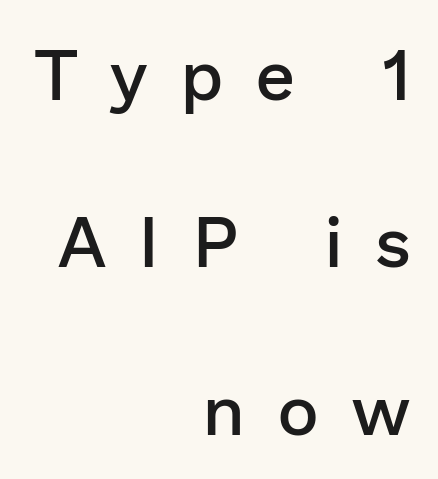
Q: Is the text bold? A: Semi-bold.
Q: Is the text italic (slanted)? A: No, it is upright.
Q: Is the typeface a serif or a sans-serif typeface? A: Sans-serif.
Q: Is the text underlined? A: No.
Q: How is the paragraph aligned? A: Right-aligned.
Q: Is the spacing between letters normal or unusually wide? A: Unusually wide.
Q: Is the spacing between lines tight, normal or loose? A: Loose.
Q: Width (condensed, normal, or wide)? A: Normal.
Q: Stroke contrast? A: Low.
Q: x-height? A: Medium.
Q: Monospaced? A: No.
